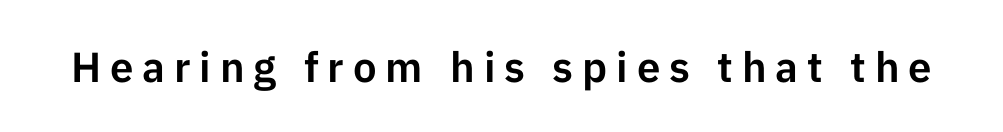
This is the regular roman posture of the typeface. Display-style spreading of the glyphs; the letterfit is very open. Quick note: underline off. Type style note: lacks serifs. Is this a fixed-width face? No — the glyphs have proportional, varying widths.
